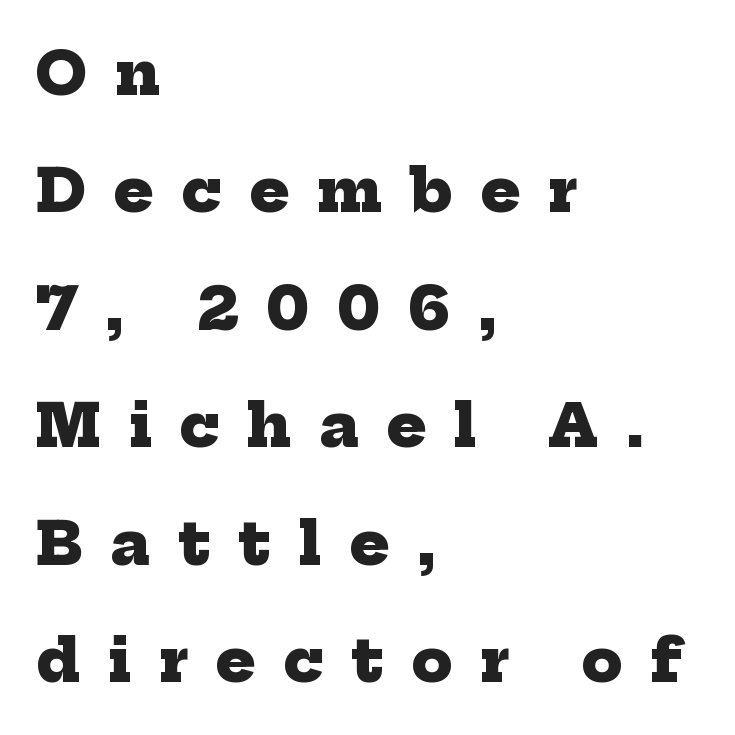
{"serif": "yes", "bold": "yes", "weight": "heavy", "width": "normal", "stroke_contrast": "low", "x_height": "medium", "monospaced": "no", "underline": "no", "align": "left", "line_spacing": "loose", "line_spacing_ratio": 1.99, "letter_spacing": "wide", "letter_spacing_em": 0.47, "glyph_px": 59}
